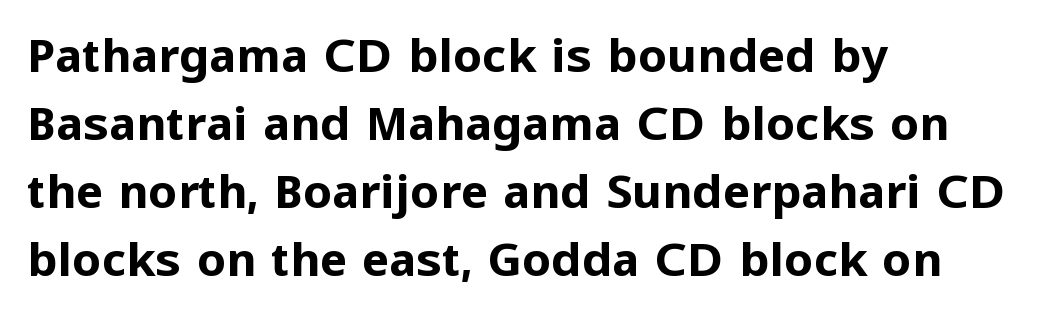
The image shows 46 px bold sans-serif type, upright; set left-aligned, normal line spacing (1.48x), normal letter spacing, not underlined; low stroke contrast and a medium x-height.
